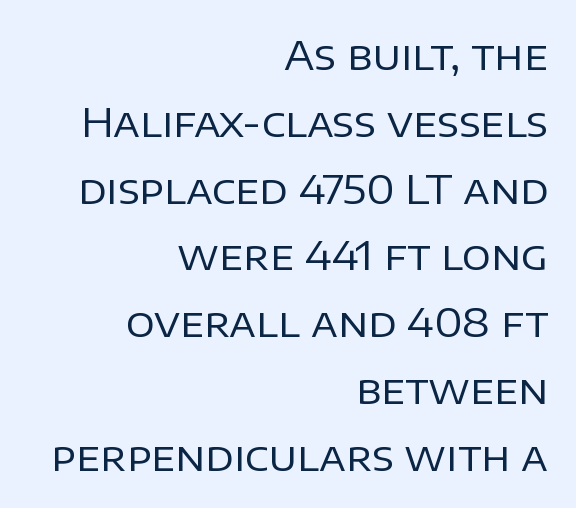
The image shows 40 px regular-weight sans-serif type, upright; set right-aligned, normal line spacing (1.67x), normal letter spacing, not underlined; low stroke contrast and a large x-height.
